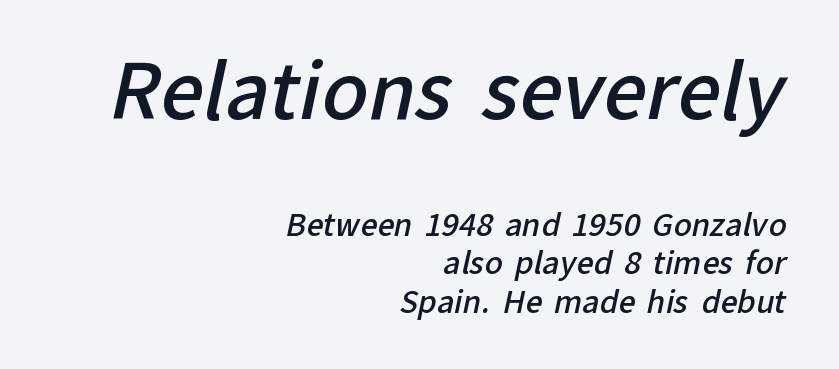
The image shows 76 px semibold sans-serif type; set right-aligned, normal line spacing (1.27x), normal letter spacing, not underlined; the first (top) block is 2.53x larger; low stroke contrast and a medium x-height.
